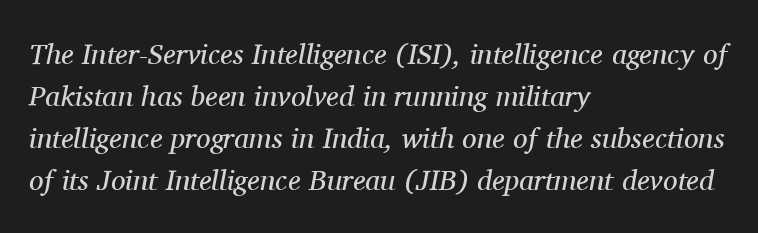
The image shows 29 px regular-weight serif type, italic (leaning right); set left-aligned, normal line spacing (1.45x), normal letter spacing, not underlined; medium stroke contrast and a medium x-height.
